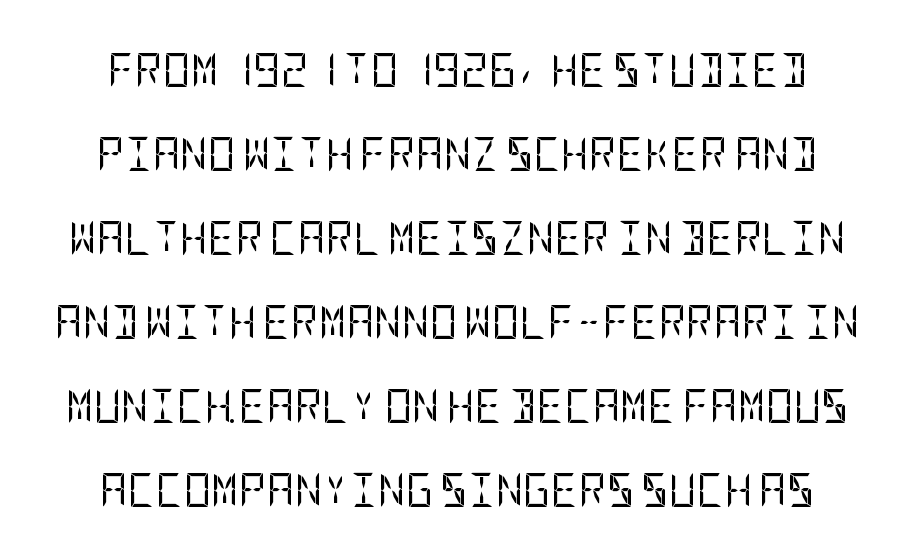
Students, observe: this is what heavily led, spacious text looks like. Spacing between characters is what you'd get straight out of the box. Stroke terminals: plain, sans-serif. On a weight scale, this lands at 450 or below.
